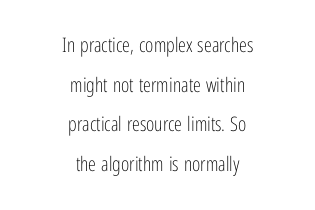
The image shows 20 px text type, upright; set centered, loose line spacing (1.98x), normal letter spacing, not underlined.
